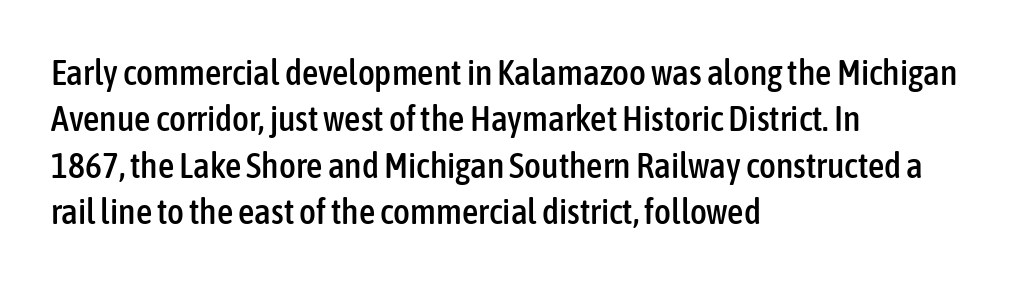
Q: Is the text italic (slanted)? A: No, it is upright.
Q: Is the typeface a serif or a sans-serif typeface? A: Sans-serif.
Q: Is the text underlined? A: No.
Q: How is the paragraph aligned? A: Left-aligned.
Q: Is the spacing between letters normal or unusually wide? A: Normal.
Q: Is the spacing between lines tight, normal or loose? A: Normal.
Q: Width (condensed, normal, or wide)? A: Condensed.
Q: Stroke contrast? A: Low.
Q: x-height? A: Medium.
Q: Monospaced? A: No.
